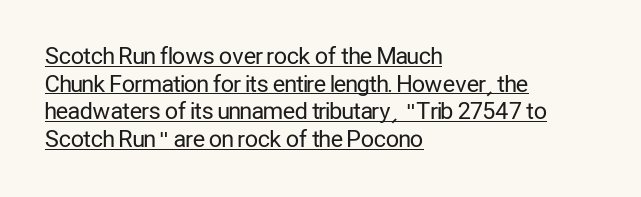
Q: Is the text bold? A: No.
Q: Is the text italic (slanted)? A: No, it is upright.
Q: Is the text underlined? A: Yes.
Q: How is the paragraph aligned? A: Left-aligned.
Q: Is the spacing between letters normal or unusually wide? A: Normal.
